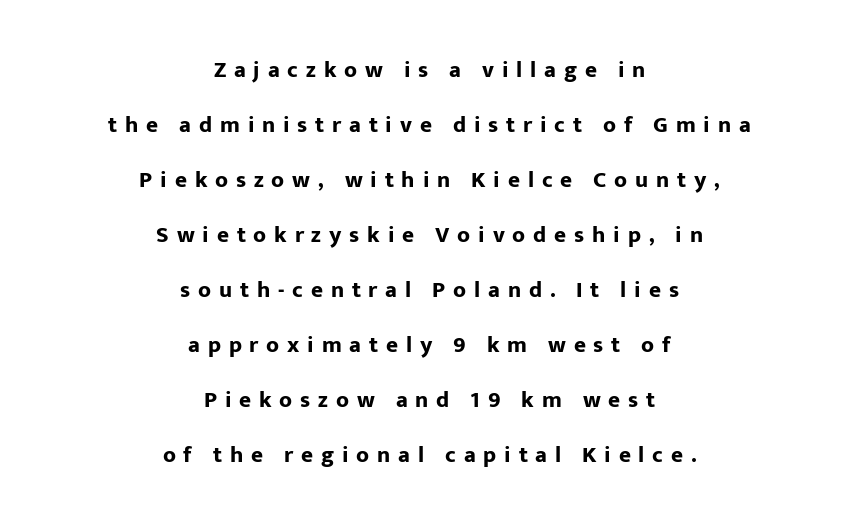
Q: Is the text bold? A: Yes.
Q: Is the text italic (slanted)? A: No, it is upright.
Q: Is the text underlined? A: No.
Q: How is the paragraph aligned? A: Centered.
Q: Is the spacing between letters normal or unusually wide? A: Unusually wide.
Q: Is the spacing between lines tight, normal or loose? A: Loose.
